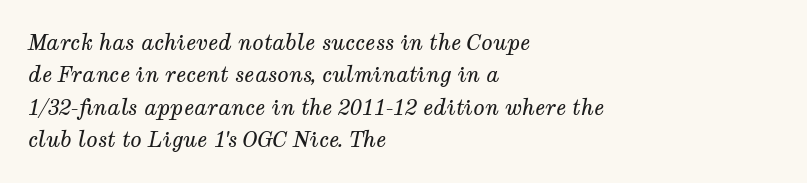
Q: Is the text bold? A: No.
Q: Is the text italic (slanted)? A: Yes, it leans right by about 12 degrees.
Q: Is the text underlined? A: No.
Q: How is the paragraph aligned? A: Left-aligned.
Q: Is the spacing between letters normal or unusually wide? A: Normal.
Q: Is the spacing between lines tight, normal or loose? A: Normal.
